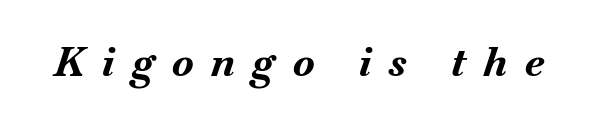
The image shows 40 px bold type, italic (leaning right); set unusually wide letter spacing (+0.44 em), not underlined; medium stroke contrast and a small x-height.
